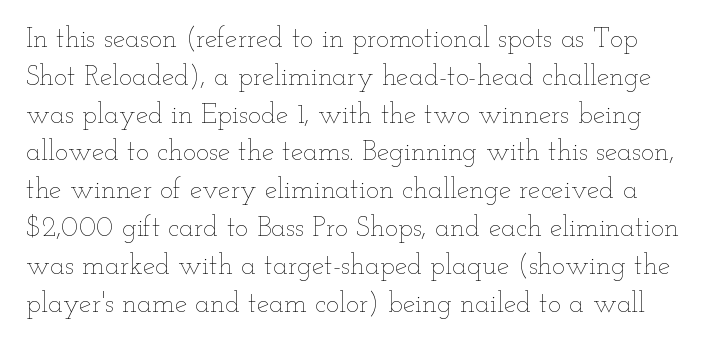
The image shows 28 px thin, wide type, upright; set normal line spacing (1.35x), normal letter spacing, not underlined; low stroke contrast and a small x-height.
